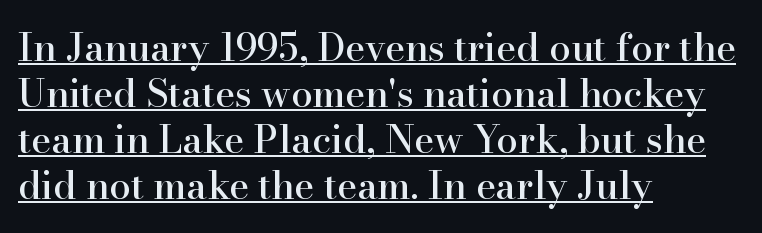
You can tell from the footed stems that serif type was used. The typesetter has applied underlining to the passage shown. The text block is weighted toward the left margin, trailing off unevenly rightward. Posture: vertical. This sample has the flowing, uneven cadence of proportional lettering. Spacing between characters is what you'd get straight out of the box.
